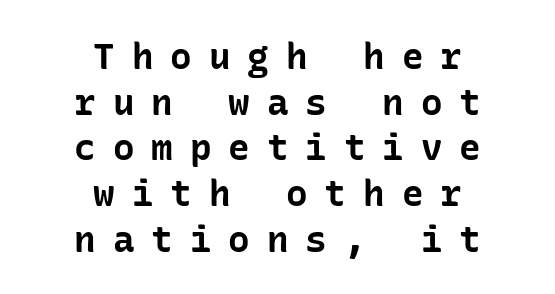
{"serif": "no", "italic": "no", "bold": "yes", "weight": "bold", "width": "normal", "stroke_contrast": "low", "x_height": "medium", "underline": "no", "align": "center", "line_spacing": "normal", "line_spacing_ratio": 1.27, "letter_spacing": "wide", "letter_spacing_em": 0.47, "glyph_px": 36}
